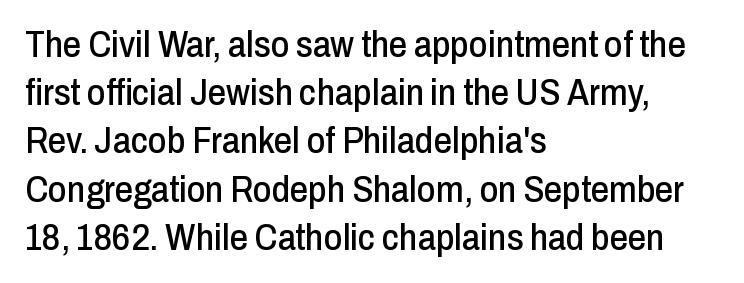
{"serif": "no", "italic": "no", "width": "condensed", "stroke_contrast": "low", "x_height": "medium", "monospaced": "no", "underline": "no", "align": "left", "line_spacing": "normal", "line_spacing_ratio": 1.34, "letter_spacing": "normal", "letter_spacing_em": 0.0, "glyph_px": 36}
